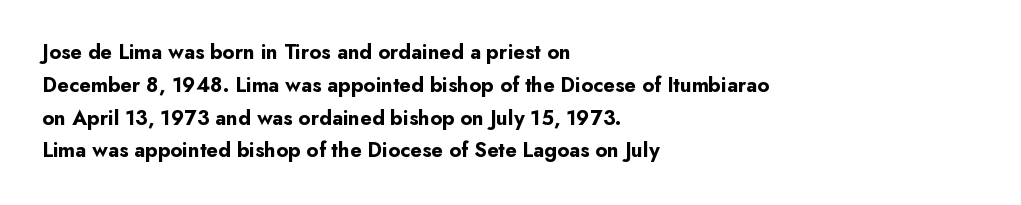
Q: Is the text bold? A: Yes.
Q: Is the text italic (slanted)? A: No, it is upright.
Q: Is the text underlined? A: No.
Q: How is the paragraph aligned? A: Left-aligned.
Q: Is the spacing between letters normal or unusually wide? A: Normal.
Q: Is the spacing between lines tight, normal or loose? A: Normal.
